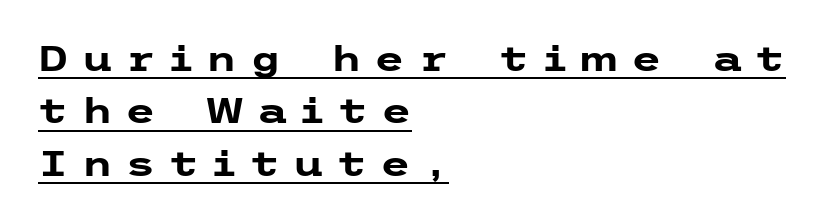
{"serif": "no", "italic": "no", "bold": "yes", "weight": "heavy", "width": "wide", "stroke_contrast": "low", "x_height": "medium", "underline": "yes", "align": "left", "line_spacing": "normal", "line_spacing_ratio": 1.5, "letter_spacing": "wide", "letter_spacing_em": 0.37, "glyph_px": 35}
